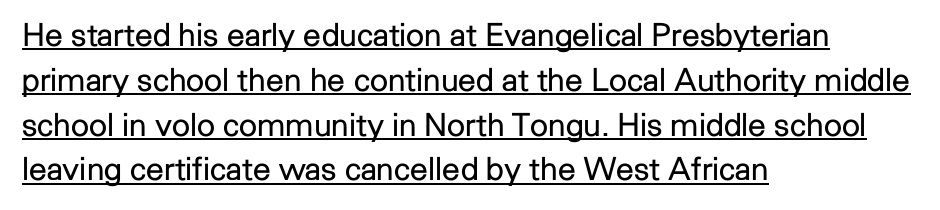
Q: Is the text bold? A: No.
Q: Is the text italic (slanted)? A: No, it is upright.
Q: Is the typeface a serif or a sans-serif typeface? A: Sans-serif.
Q: Is the text underlined? A: Yes.
Q: How is the paragraph aligned? A: Left-aligned.
Q: Is the spacing between letters normal or unusually wide? A: Normal.
Q: Is the spacing between lines tight, normal or loose? A: Normal.
Q: Width (condensed, normal, or wide)? A: Normal.
Q: Stroke contrast? A: Low.
Q: x-height? A: Medium.
Q: Monospaced? A: No.
